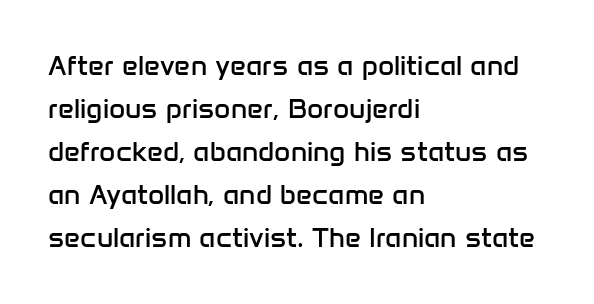
{"serif": "no", "italic": "no", "bold": "no", "weight": "regular", "width": "normal", "stroke_contrast": "low", "x_height": "medium", "monospaced": "no", "underline": "no", "align": "left", "line_spacing": "normal", "line_spacing_ratio": 1.54, "letter_spacing": "normal", "letter_spacing_em": 0.0, "glyph_px": 28}
